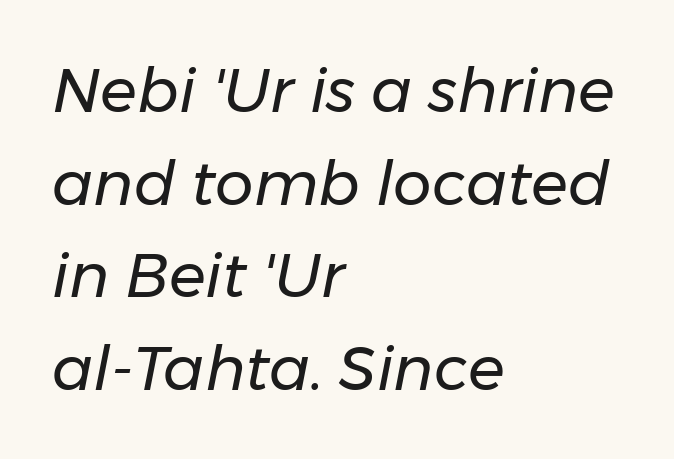
This block has exactly the height ordinary leading produces. Varying glyph widths throughout — classic text-font behaviour. The rendering anchors every line to the left-hand side. A bare baseline throughout the passage. The letterforms sit at book weight or below. This rendering leaves character spacing at its baseline value.
